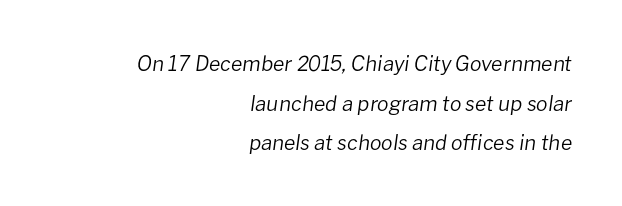
{"italic": "yes", "lean": "right", "slant_degrees": 8, "bold": "no", "underline": "no", "align": "right", "line_spacing_ratio": 1.89, "letter_spacing": "normal", "letter_spacing_em": 0.0, "glyph_px": 21}
